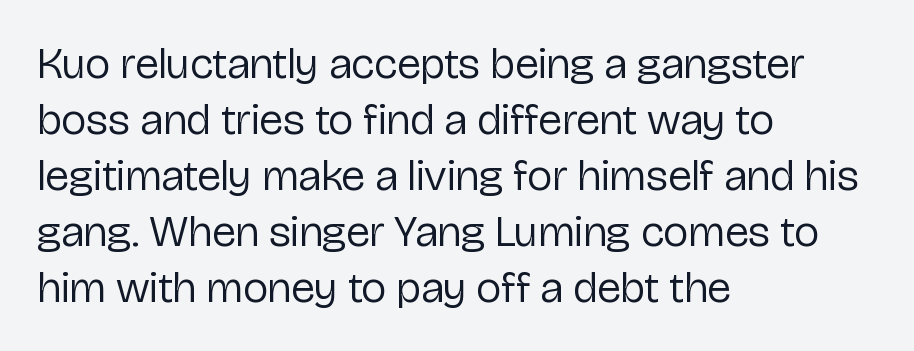
Beneath every word, the page is bare. Typographically, this falls in the sans-serif category. The face used here is proportionally spaced, like ordinary book or web type. This is the regular roman posture of the typeface. Compared with a typical body face, this is equally light or lighter still. Does the copy run flush right? No — it runs flush left.
